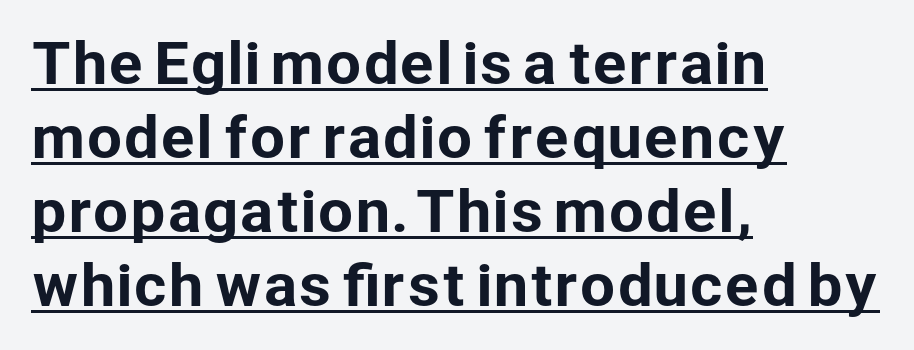
{"serif": "no", "italic": "no", "width": "normal", "stroke_contrast": "low", "x_height": "medium", "monospaced": "no", "underline": "yes", "align": "left", "line_spacing": "normal", "line_spacing_ratio": 1.32, "letter_spacing": "normal", "letter_spacing_em": 0.0, "glyph_px": 56}
